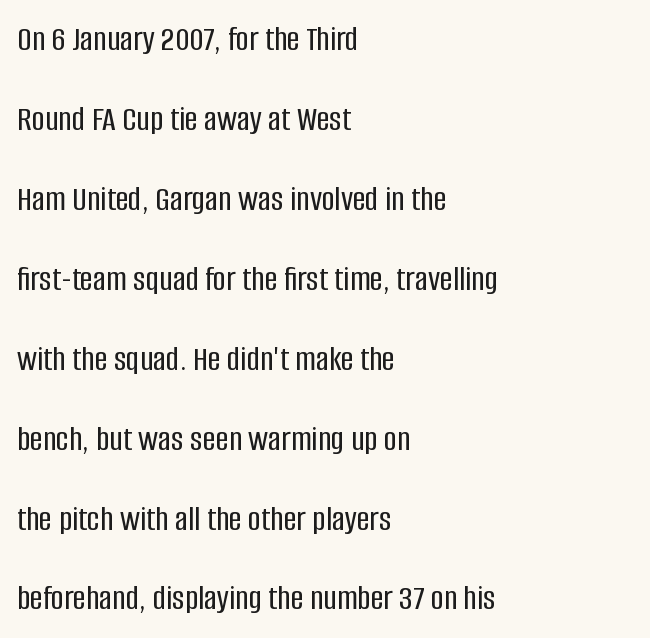
This is roman type, the default non-slanted kind. Line starts are locked; line ends wander. Only glyphs here, with clear space below each row. Character widths vary here, with narrow letters taking less room than wide ones. Regarding leading, the lines here are spaced well apart. Font category for this specimen: sans-serif.
